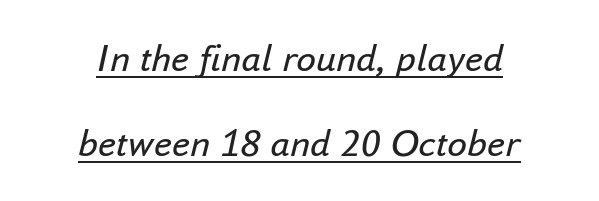
Glyph-to-glyph distance matches everyday printed text. This sample uses an oblique cut, with every glyph tilted off the vertical. Vertical stems look standard width or narrower in stroke. Baseline-to-baseline distance is far greater than the letter height. This rendering features underlined lettering. These lines are rendered in a variable-pitch font.
